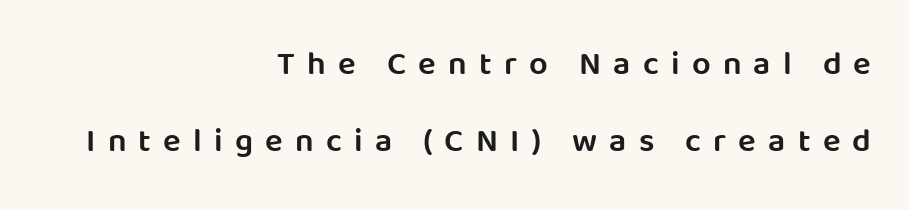
The image shows 33 px semibold sans-serif type, upright; set right-aligned, loose line spacing (2.32x), unusually wide letter spacing (+0.37 em), not underlined; low stroke contrast and a large x-height.
